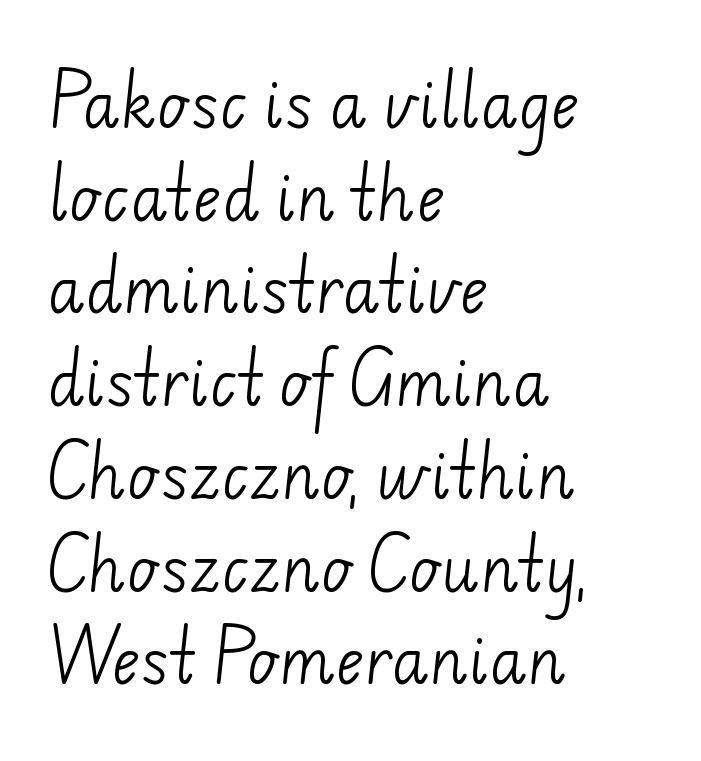
{"serif": "no", "bold": "no", "weight": "light", "width": "normal", "stroke_contrast": "low", "x_height": "small", "monospaced": "no", "underline": "no", "align": "left", "line_spacing": "normal", "line_spacing_ratio": 1.52, "letter_spacing": "normal", "letter_spacing_em": 0.0, "glyph_px": 61}
